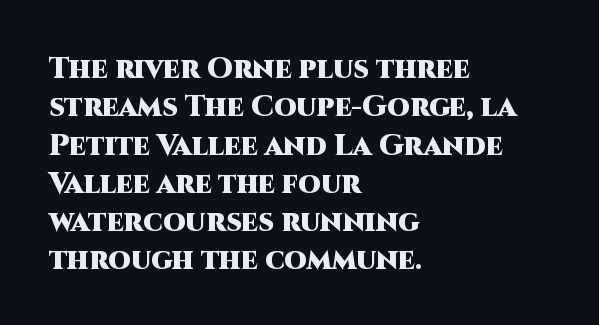
This is roman type, the default non-slanted kind. Rule under the text: the space is simply empty. These words are printed bold, with thick strokes throughout. In terms of leading, this rendering sits right in the middle. Regarding serifs, this sample does without them. Spacing verdict: proportional, widths tailored to each character.
